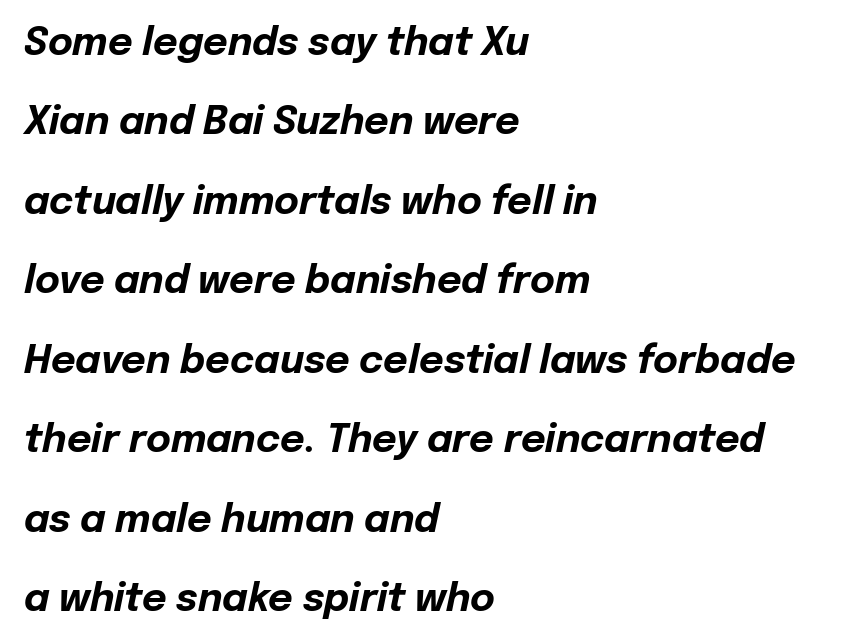
Q: Is the text bold? A: Yes.
Q: Is the text italic (slanted)? A: Yes, it leans right by about 12 degrees.
Q: Is the text underlined? A: No.
Q: How is the paragraph aligned? A: Left-aligned.
Q: Is the spacing between letters normal or unusually wide? A: Normal.
Q: Is the spacing between lines tight, normal or loose? A: Loose.
Q: Width (condensed, normal, or wide)? A: Normal.
Q: Stroke contrast? A: Low.
Q: x-height? A: Medium.
Q: Monospaced? A: No.
